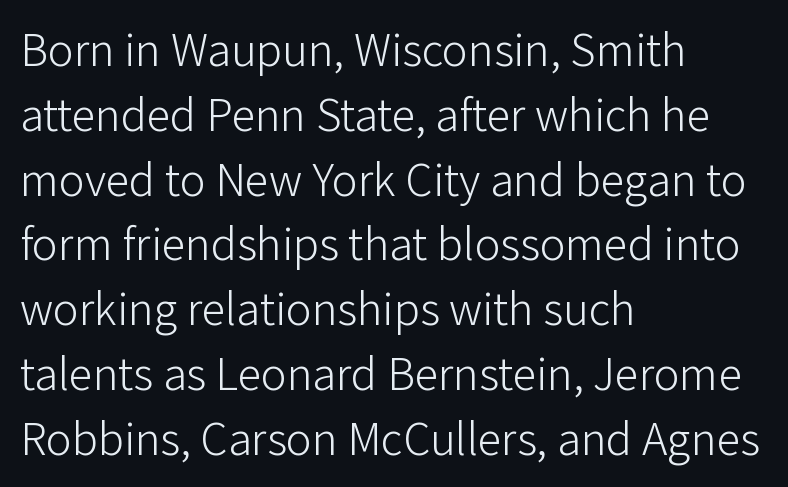
Q: Is the text bold? A: No.
Q: Is the text italic (slanted)? A: No, it is upright.
Q: Is the typeface a serif or a sans-serif typeface? A: Sans-serif.
Q: Is the text underlined? A: No.
Q: How is the paragraph aligned? A: Left-aligned.
Q: Is the spacing between letters normal or unusually wide? A: Normal.
Q: Is the spacing between lines tight, normal or loose? A: Normal.
Q: Width (condensed, normal, or wide)? A: Normal.
Q: Stroke contrast? A: Low.
Q: x-height? A: Medium.
Q: Monospaced? A: No.
